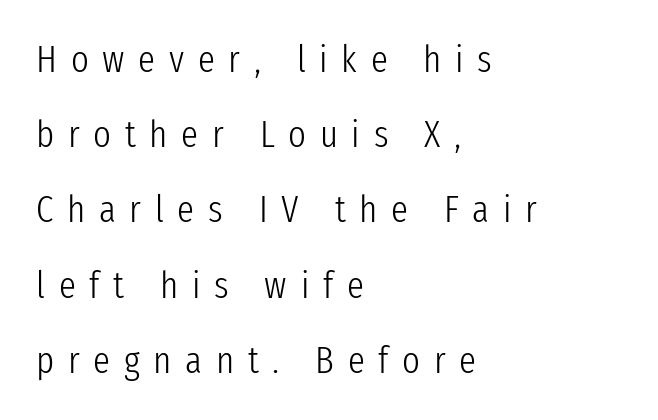
{"serif": "no", "italic": "no", "bold": "no", "weight": "light", "width": "condensed", "stroke_contrast": "low", "x_height": "medium", "monospaced": "no", "underline": "no", "align": "left", "line_spacing": "loose", "line_spacing_ratio": 1.98, "letter_spacing": "wide", "letter_spacing_em": 0.36, "glyph_px": 38}
